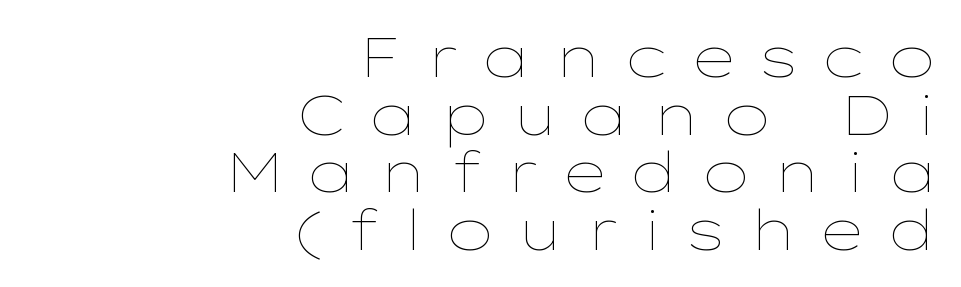
Q: Is the text bold? A: No.
Q: Is the text italic (slanted)? A: No, it is upright.
Q: Is the text underlined? A: No.
Q: How is the paragraph aligned? A: Right-aligned.
Q: Is the spacing between letters normal or unusually wide? A: Unusually wide.
Q: Is the spacing between lines tight, normal or loose? A: Tight.
Q: Width (condensed, normal, or wide)? A: Wide.
Q: Stroke contrast? A: Low.
Q: x-height? A: Medium.
Q: Monospaced? A: No.
